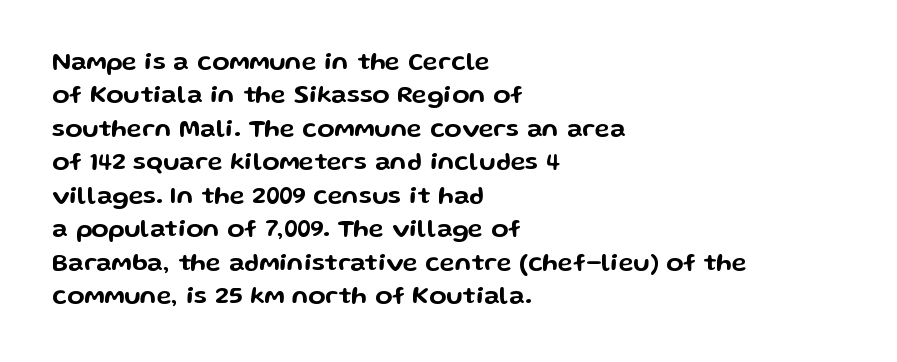
{"italic": "no", "underline": "no", "align": "left", "line_spacing": "normal", "line_spacing_ratio": 1.34, "letter_spacing": "normal", "letter_spacing_em": 0.0, "glyph_px": 25}
